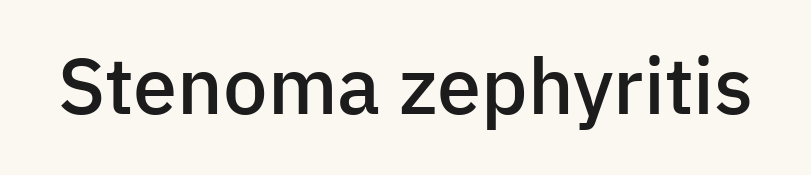
Q: Is the text bold? A: Semi-bold.
Q: Is the text italic (slanted)? A: No, it is upright.
Q: Is the typeface a serif or a sans-serif typeface? A: Sans-serif.
Q: Is the text underlined? A: No.
Q: Is the spacing between letters normal or unusually wide? A: Normal.
Q: Width (condensed, normal, or wide)? A: Normal.
Q: Stroke contrast? A: Low.
Q: x-height? A: Medium.
Q: Monospaced? A: No.
